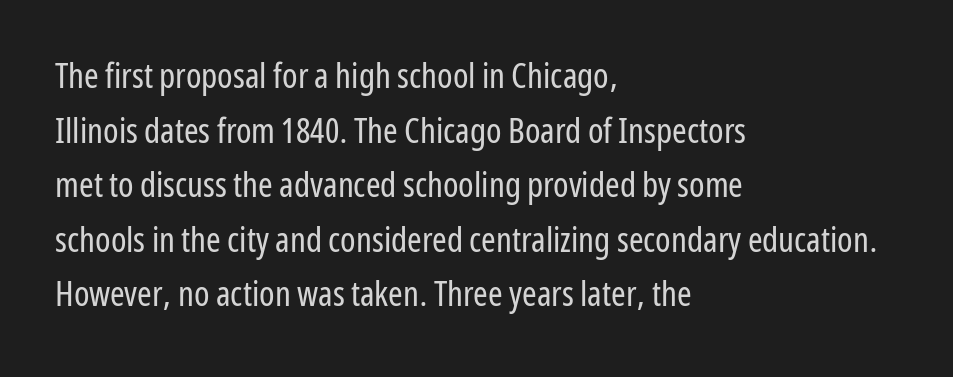
The image shows 35 px regular-weight, condensed sans-serif type, upright; set left-aligned, normal line spacing (1.56x), normal letter spacing, not underlined; low stroke contrast and a medium x-height.
